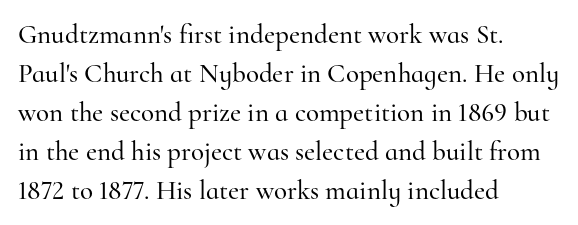
This block has exactly the height ordinary leading produces. The specimen reads as upright at a glance. Letters rest on an invisible, unmarked baseline. Compared with typical body copy, the letter spacing here is the same.
